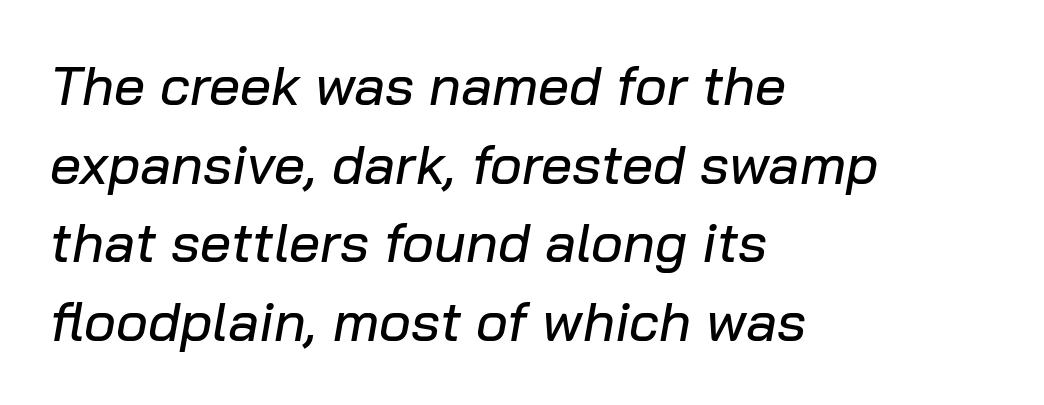
Looks like regular typesetting: each glyph gets only the width it needs. Type without underlining. Italic? Definitely — the glyphs are oblique. There is no visible air inserted between adjacent glyphs. One-word summary of the alignment: left.
